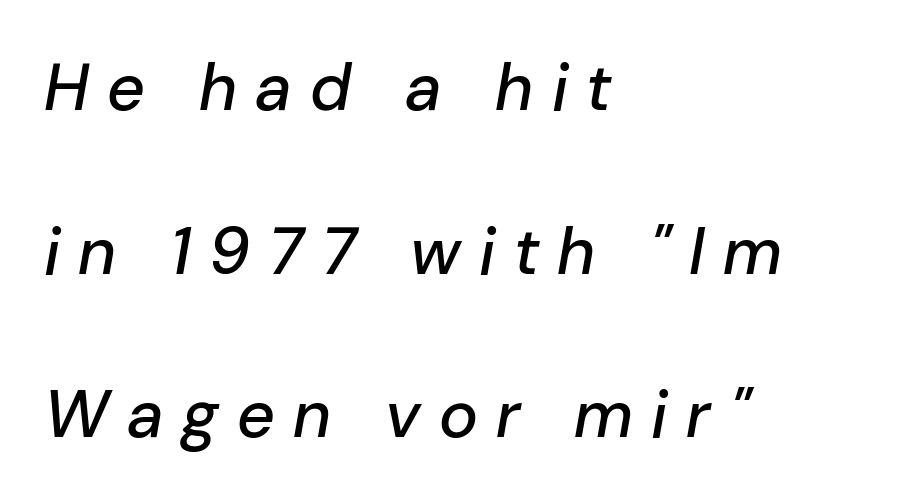
The image shows 66 px text type, italic (leaning right); set left-aligned, loose line spacing (2.48x), unusually wide letter spacing (+0.28 em), not underlined; low stroke contrast and a medium x-height.
